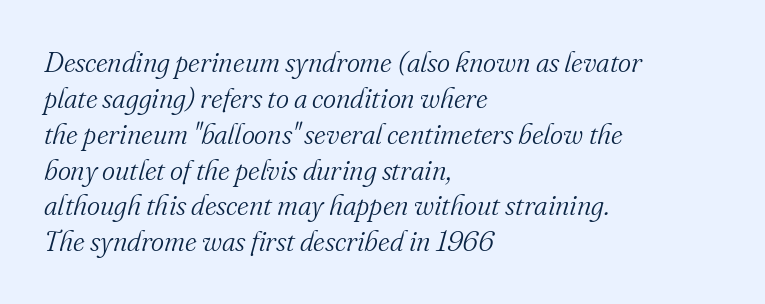
{"serif": "yes", "italic": "yes", "lean": "right", "slant_degrees": 16, "bold": "no", "weight": "light", "width": "normal", "stroke_contrast": "medium", "x_height": "small", "monospaced": "no", "underline": "no", "align": "left", "line_spacing": "normal", "line_spacing_ratio": 1.28, "letter_spacing": "normal", "letter_spacing_em": 0.0, "glyph_px": 28}
